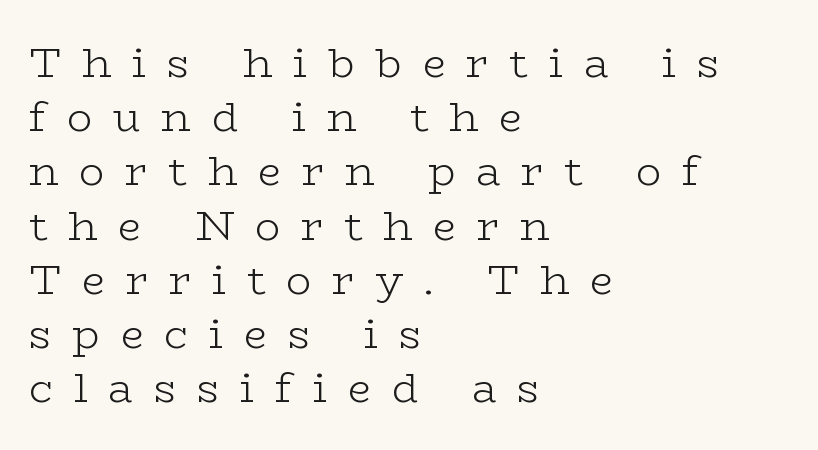
{"serif": "yes", "italic": "no", "bold": "no", "weight": "light", "width": "wide", "stroke_contrast": "low", "x_height": "medium", "monospaced": "no", "underline": "no", "align": "left", "line_spacing": "normal", "line_spacing_ratio": 1.29, "letter_spacing": "wide", "letter_spacing_em": 0.49, "glyph_px": 42}
